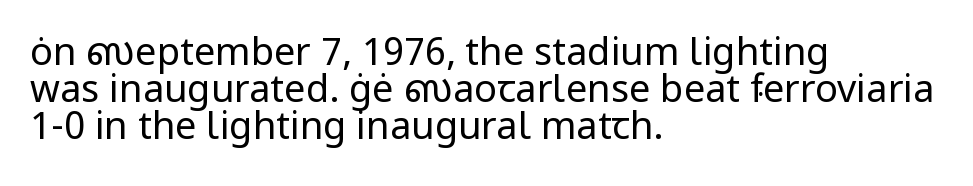
{"serif": "no", "italic": "no", "bold": "no", "weight": "regular", "width": "normal", "stroke_contrast": "low", "x_height": "medium", "monospaced": "no", "underline": "no", "align": "left", "line_spacing": "tight", "line_spacing_ratio": 0.98, "letter_spacing": "normal", "letter_spacing_em": 0.0, "glyph_px": 38}
